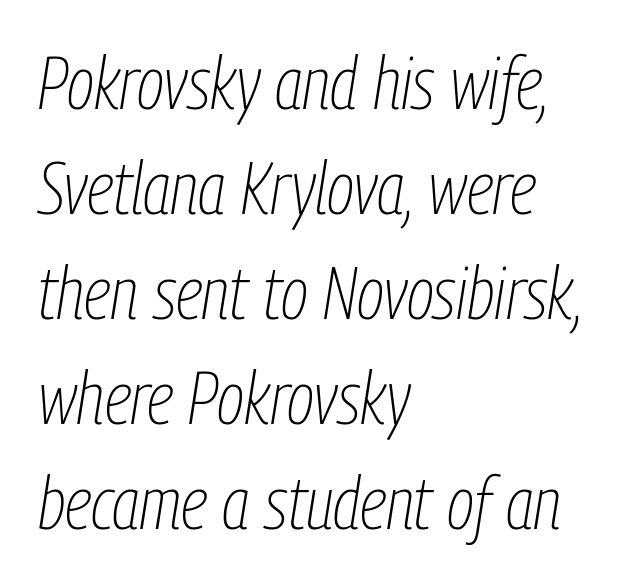
Heft: none added — not bold. Horizontally, the lines are justified to the leading edge only. Is the letter spacing exaggerated? No — it looks like the ordinary default. A normal amount of white space separates one row of letters from the next. Descender tails drop into unmarked territory. The letters advance in unequal steps, a hallmark of proportional type.
